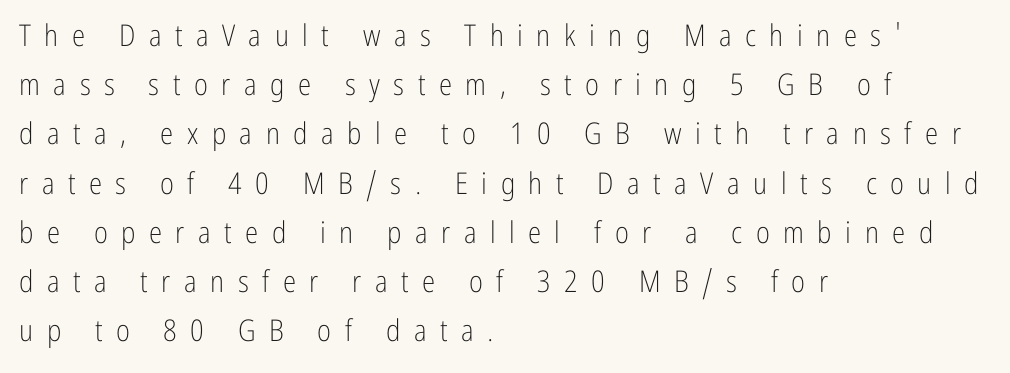
{"serif": "no", "italic": "no", "bold": "no", "weight": "light", "width": "condensed", "stroke_contrast": "low", "x_height": "medium", "monospaced": "no", "underline": "no", "align": "left", "line_spacing": "normal", "line_spacing_ratio": 1.64, "letter_spacing": "wide", "letter_spacing_em": 0.45, "glyph_px": 30}
